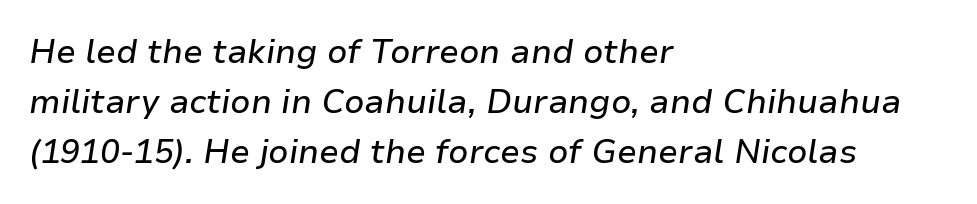
Slant detected: the letters are inclined. The face used here is proportionally spaced, like ordinary book or web type. Where is the straight margin? On the left. Each new line begins a customary step beneath the previous one.
